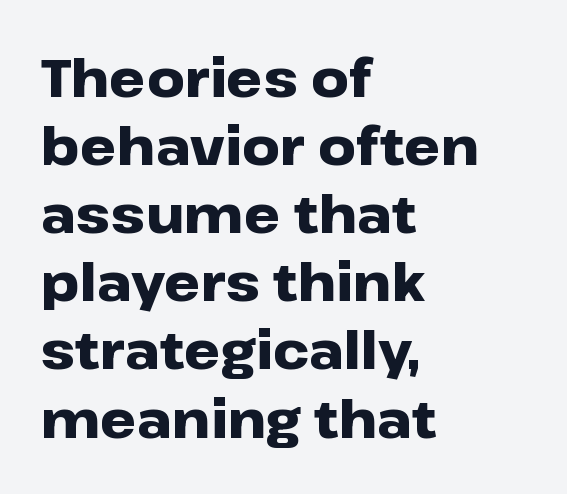
The image shows 52 px heavy, wide sans-serif type, upright; set left-aligned, normal line spacing (1.31x), normal letter spacing, not underlined; low stroke contrast and a medium x-height.
